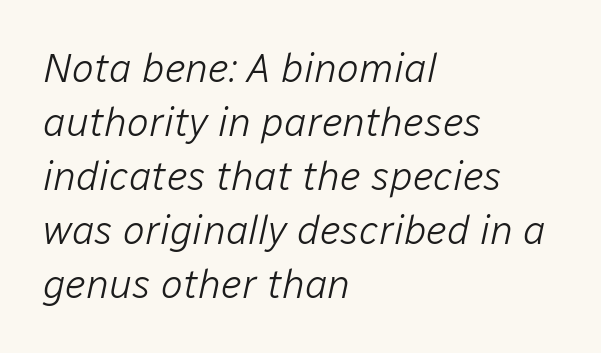
The image shows 41 px light type, italic (leaning right); set left-aligned, normal line spacing (1.32x), normal letter spacing, not underlined; low stroke contrast and a medium x-height.
